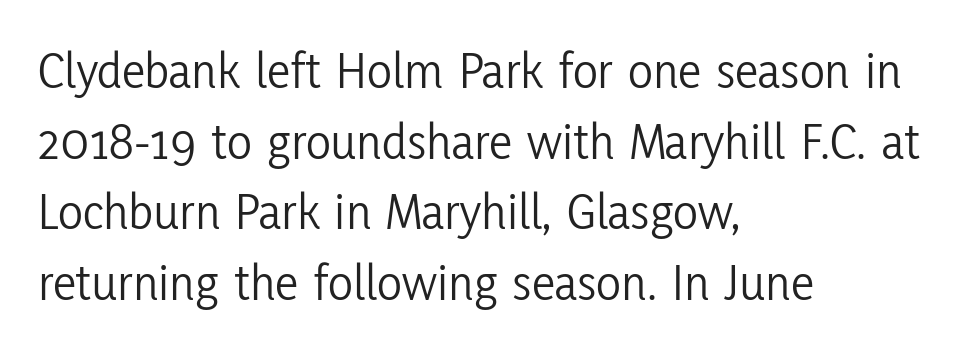
The image shows 52 px light, condensed sans-serif type, upright; set left-aligned, normal line spacing (1.36x), normal letter spacing, not underlined; low stroke contrast and a medium x-height.
